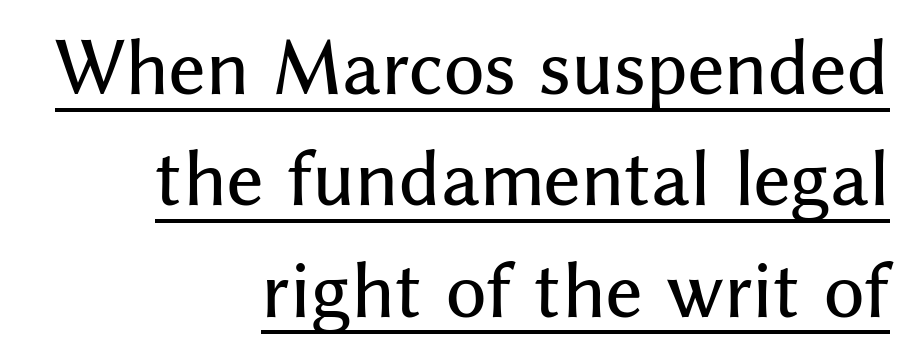
The image shows 70 px sans-serif type, upright; set right-aligned, normal line spacing (1.59x), normal letter spacing, underlined; medium stroke contrast and a medium x-height.
